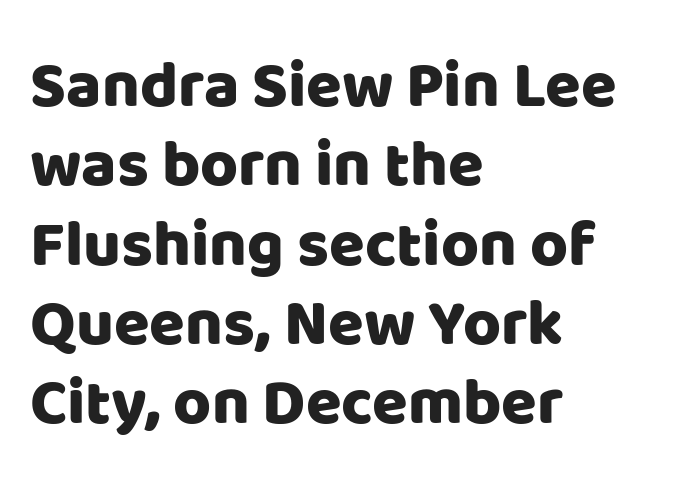
Unlike italic type, these characters show no tilt at all. Spacing verdict: proportional, widths tailored to each character. The designer went with a sans here, leaving each stem footless. Inter-character spacing is left at the font's built-in metrics.
